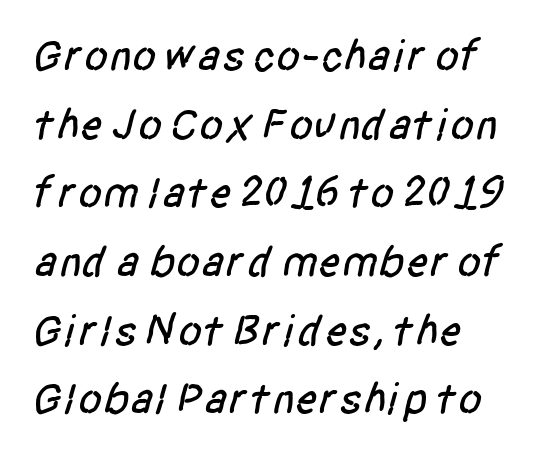
{"serif": "no", "width": "condensed", "stroke_contrast": "low", "x_height": "large", "monospaced": "no", "underline": "no", "align": "left", "line_spacing": "normal", "line_spacing_ratio": 1.56, "letter_spacing": "normal", "letter_spacing_em": 0.0, "glyph_px": 44}
